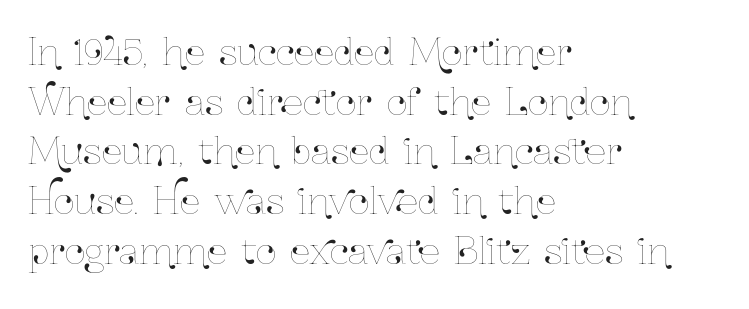
Vertically, the passage feels balanced, rows spaced as you'd expect. The lettering holds an erect, upright posture throughout. All the whitespace from short lines collects on the right. A clean baseline with only descenders dipping below it.
